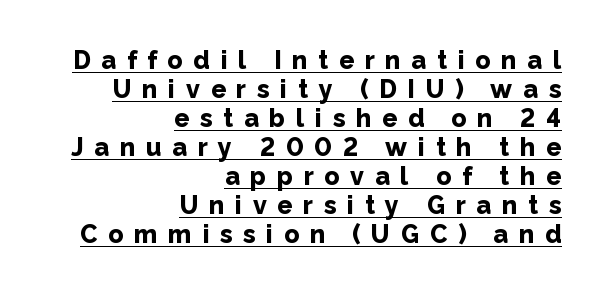
The image shows 25 px bold type, upright; set right-aligned, line spacing 1.16x, unusually wide letter spacing (+0.43 em), underlined.
